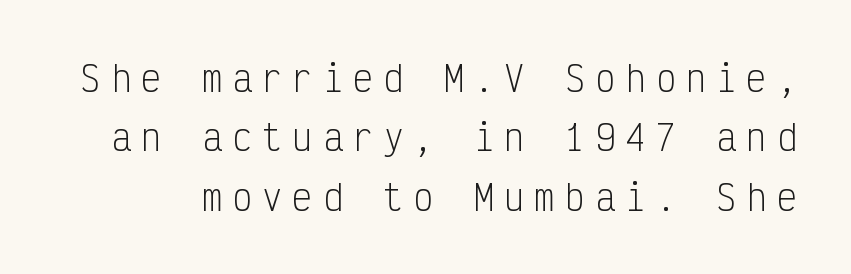
The face used here is monospaced, like something from a code editor. The tracking jumps out immediately: characters are airy and widely separated. Letters rest on an invisible, unmarked baseline. The strokes carry an ordinary text weight at most. Style check: upright.
